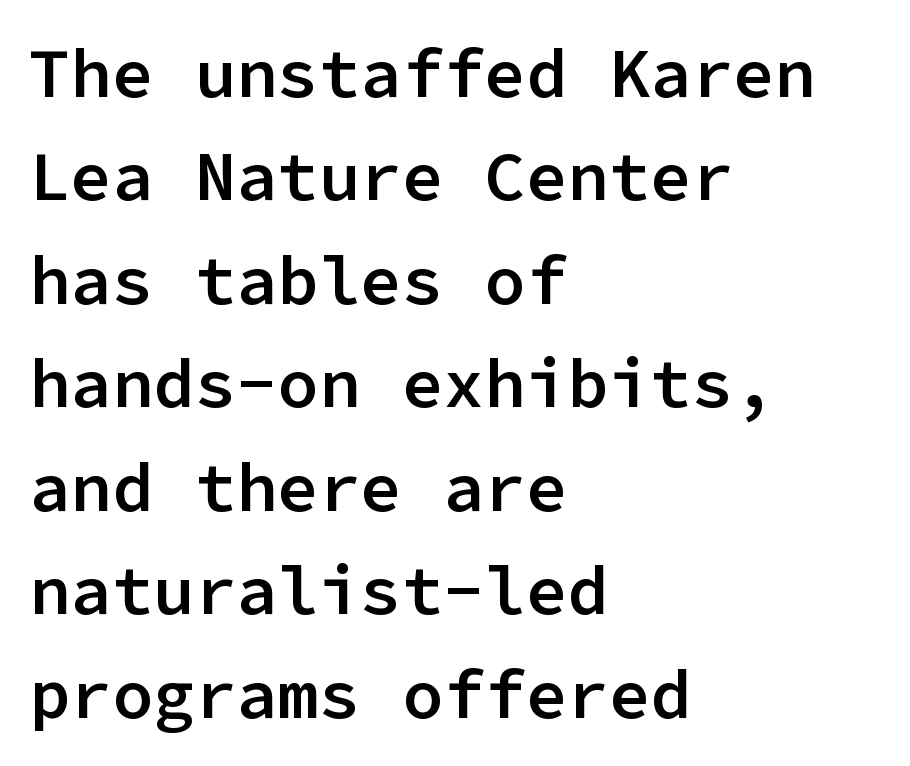
Q: Is the text bold? A: Semi-bold.
Q: Is the text italic (slanted)? A: No, it is upright.
Q: Is the typeface a serif or a sans-serif typeface? A: Sans-serif.
Q: Is the text underlined? A: No.
Q: How is the paragraph aligned? A: Left-aligned.
Q: Is the spacing between letters normal or unusually wide? A: Normal.
Q: Is the spacing between lines tight, normal or loose? A: Normal.
Q: Width (condensed, normal, or wide)? A: Normal.
Q: Stroke contrast? A: Low.
Q: x-height? A: Medium.
Q: Monospaced? A: Yes.
